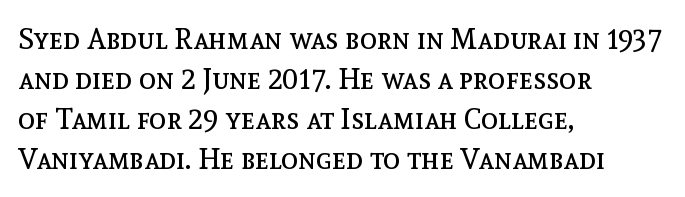
The image shows 29 px regular-weight type, upright; set left-aligned, normal line spacing (1.38x), normal letter spacing, not underlined; a medium x-height.
